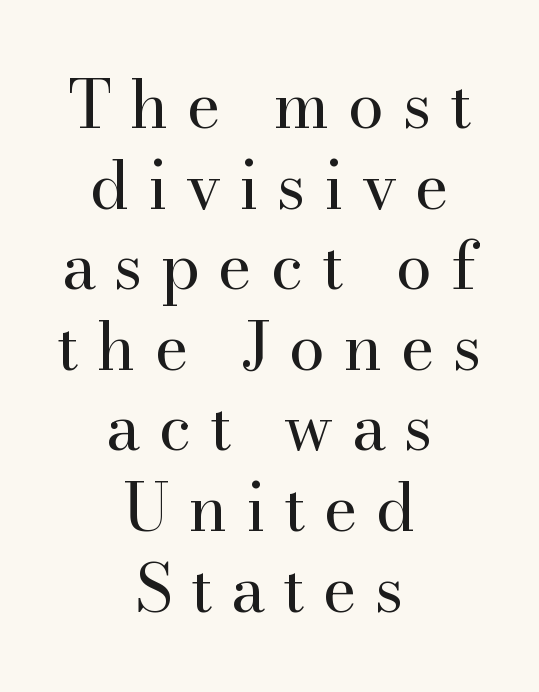
{"serif": "yes", "italic": "no", "bold": "no", "weight": "regular", "width": "normal", "stroke_contrast": "high", "x_height": "small", "monospaced": "no", "underline": "no", "align": "center", "line_spacing_ratio": 1.24, "letter_spacing": "wide", "letter_spacing_em": 0.28, "glyph_px": 65}
